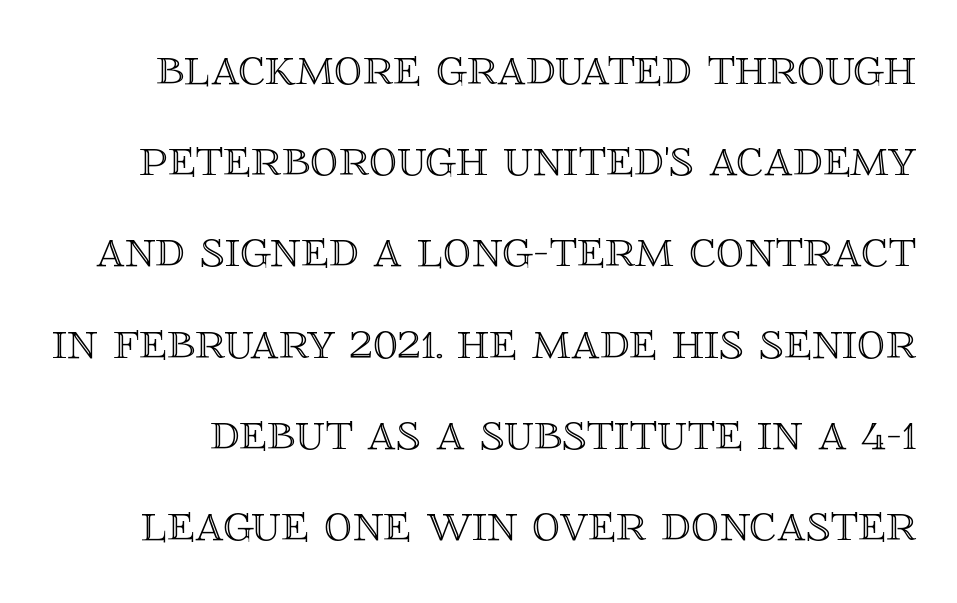
{"italic": "no", "width": "normal", "x_height": "large", "monospaced": "no", "underline": "no", "line_spacing": "normal", "line_spacing_ratio": 1.6, "letter_spacing": "normal", "letter_spacing_em": 0.0, "glyph_px": 57}
